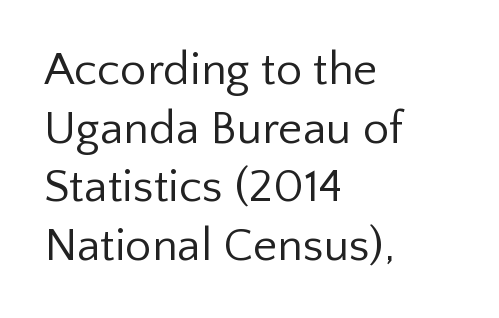
Q: Is the text bold? A: No.
Q: Is the text italic (slanted)? A: No, it is upright.
Q: Is the typeface a serif or a sans-serif typeface? A: Sans-serif.
Q: Is the text underlined? A: No.
Q: How is the paragraph aligned? A: Left-aligned.
Q: Is the spacing between letters normal or unusually wide? A: Normal.
Q: Is the spacing between lines tight, normal or loose? A: Normal.
Q: Width (condensed, normal, or wide)? A: Normal.
Q: Stroke contrast? A: Low.
Q: x-height? A: Medium.
Q: Monospaced? A: No.
